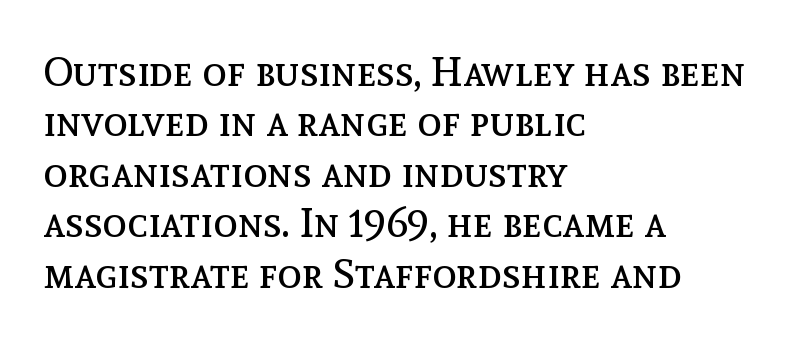
{"italic": "no", "bold": "no", "weight": "regular", "width": "normal", "x_height": "medium", "monospaced": "no", "underline": "no", "align": "left", "line_spacing_ratio": 1.23, "letter_spacing": "normal", "letter_spacing_em": 0.0, "glyph_px": 41}
